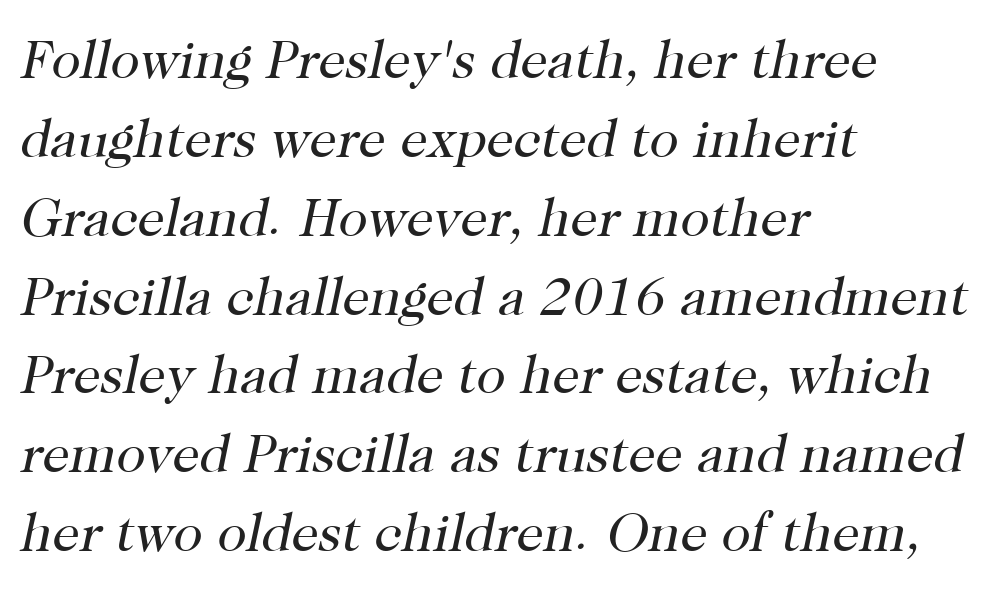
Q: Is the text bold? A: No.
Q: Is the text italic (slanted)? A: Yes, it leans right by about 12 degrees.
Q: Is the typeface a serif or a sans-serif typeface? A: Serif.
Q: Is the text underlined? A: No.
Q: How is the paragraph aligned? A: Left-aligned.
Q: Is the spacing between letters normal or unusually wide? A: Normal.
Q: Is the spacing between lines tight, normal or loose? A: Normal.
Q: Width (condensed, normal, or wide)? A: Normal.
Q: Stroke contrast? A: High.
Q: x-height? A: Medium.
Q: Monospaced? A: No.
